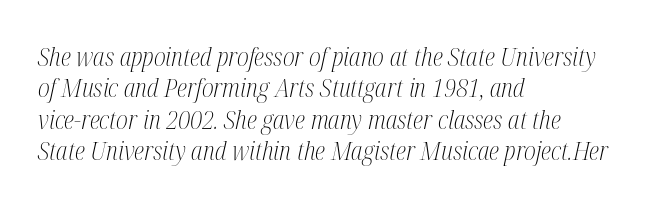
Stroke thickness stays within the range of a standard reading face or lighter. A clean baseline with only descenders dipping below it. The passage is arranged the way most books set body copy — flush left. Posture: slanted. The letterforms sit shoulder to shoulder at normal distance.
